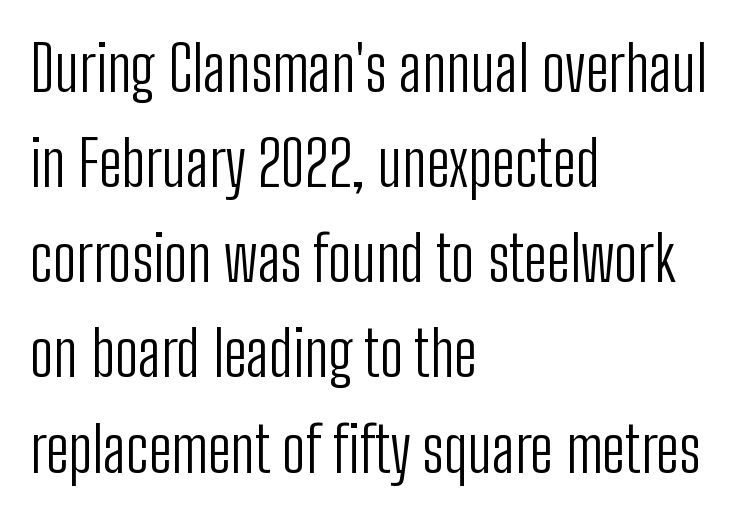
The rendering keeps characters at their native spacing. You could not count columns in this text — the font is proportionally spaced. The passage shown is not bold in any degree. Characters remain perfectly vertical along every line. What kind of face is this? One without serifs — a sans.
